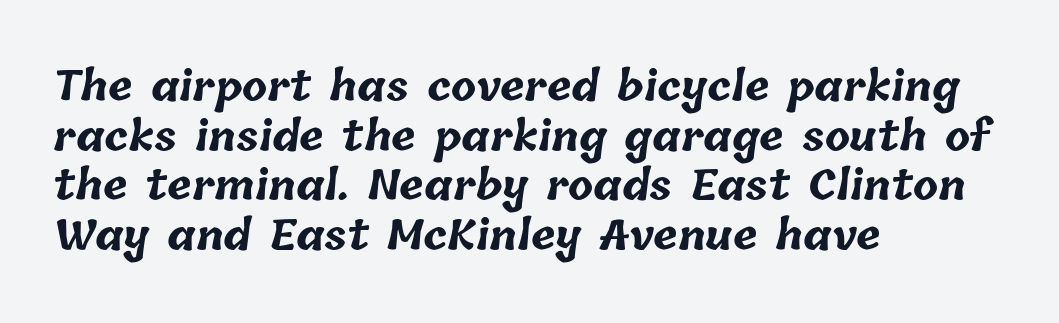
Observe the ordinary spacing: letters are neighbours, not strangers. Underlining? Definitely not there. Typeset ragged right — the left edge is the straight one. A typesetter would call this proportional, since set widths differ per character. The sample has been set heavy, in full bold.
